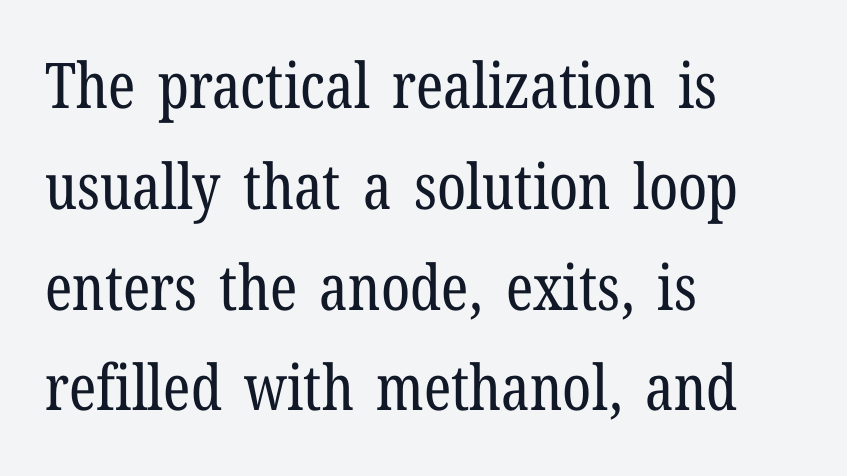
The image shows 63 px regular-weight, condensed serif type, upright; set left-aligned, normal line spacing (1.6x), normal letter spacing, not underlined; low stroke contrast and a medium x-height.
